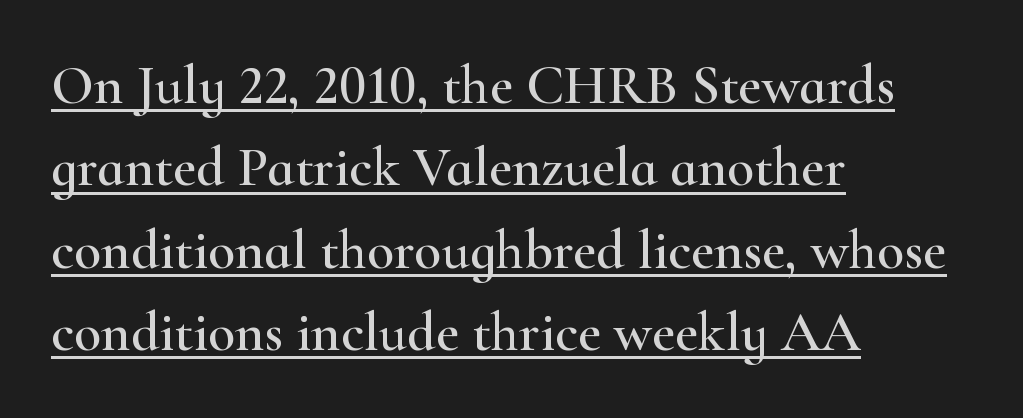
The image shows 56 px wide serif type, upright; set left-aligned, normal line spacing (1.47x), normal letter spacing, underlined; high stroke contrast and a small x-height.
